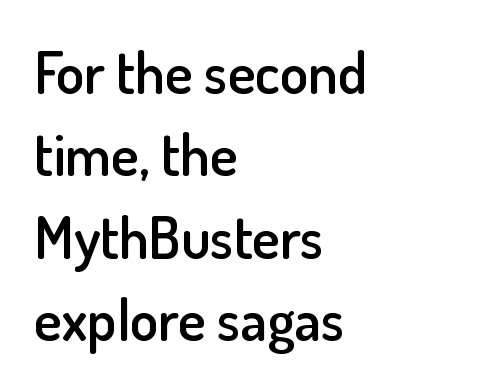
Q: Is the text bold? A: Semi-bold.
Q: Is the text italic (slanted)? A: No, it is upright.
Q: Is the typeface a serif or a sans-serif typeface? A: Sans-serif.
Q: Is the text underlined? A: No.
Q: How is the paragraph aligned? A: Left-aligned.
Q: Is the spacing between letters normal or unusually wide? A: Normal.
Q: Is the spacing between lines tight, normal or loose? A: Normal.
Q: Width (condensed, normal, or wide)? A: Normal.
Q: Stroke contrast? A: Low.
Q: x-height? A: Small.
Q: Monospaced? A: No.
